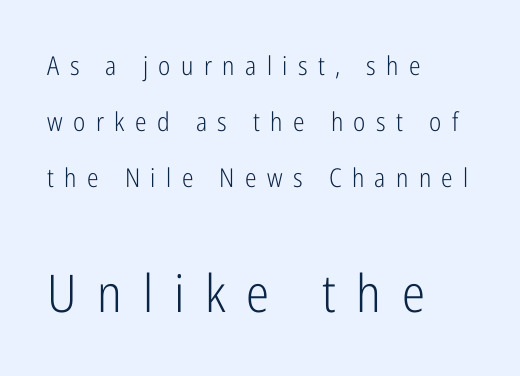
Q: Is the text bold? A: No.
Q: Is the text italic (slanted)? A: No, it is upright.
Q: Is the typeface a serif or a sans-serif typeface? A: Sans-serif.
Q: Is the text underlined? A: No.
Q: How is the paragraph aligned? A: Left-aligned.
Q: Is the spacing between letters normal or unusually wide? A: Unusually wide.
Q: Is the spacing between lines tight, normal or loose? A: Loose.
Q: Which block of text is set in a larger size, the first (top) or the second (bottom)? A: The second (bottom) one.
Q: Width (condensed, normal, or wide)? A: Condensed.
Q: Stroke contrast? A: Low.
Q: x-height? A: Medium.
Q: Monospaced? A: No.
